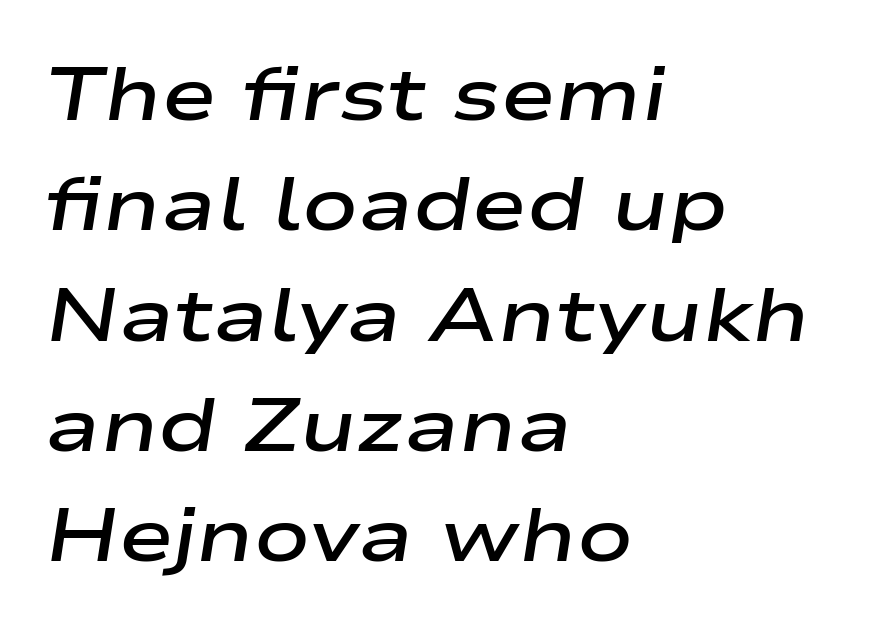
The image shows 74 px semibold, wide type, italic (leaning right); set left-aligned, normal line spacing (1.49x), normal letter spacing, not underlined; low stroke contrast and a medium x-height.
